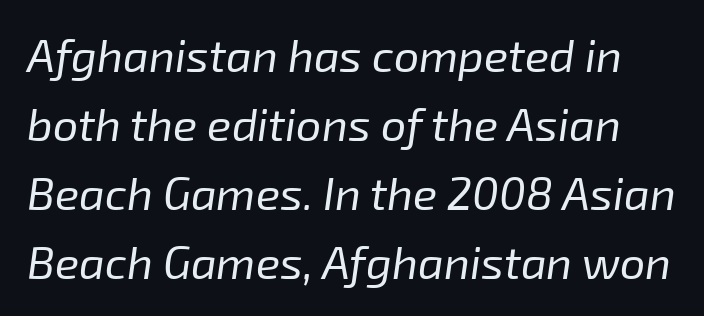
Designer's note — italics engaged. Beneath every word, the page is bare. Regarding leading, the lines here are spaced in the standard way. You could call the tracking neutral — neither tight nor loose. On a weight scale, this lands at 450 or below.
